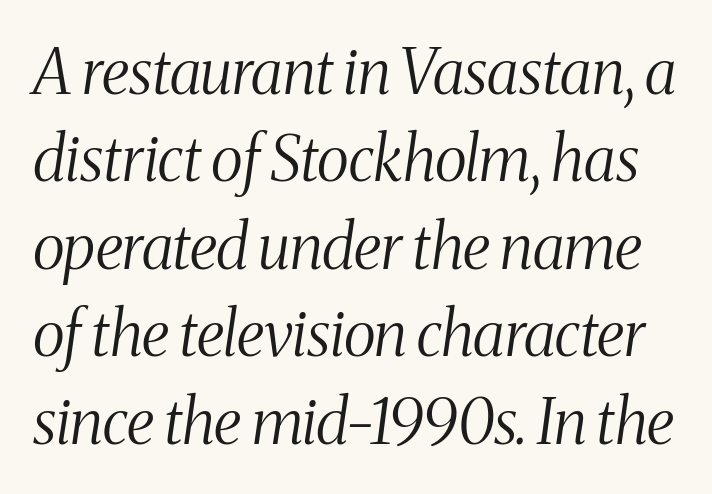
Q: Is the text bold? A: No.
Q: Is the text italic (slanted)? A: Yes, it leans right by about 8 degrees.
Q: Is the typeface a serif or a sans-serif typeface? A: Serif.
Q: Is the text underlined? A: No.
Q: Is the spacing between letters normal or unusually wide? A: Normal.
Q: Is the spacing between lines tight, normal or loose? A: Normal.
Q: Width (condensed, normal, or wide)? A: Condensed.
Q: Stroke contrast? A: Medium.
Q: x-height? A: Medium.
Q: Monospaced? A: No.
